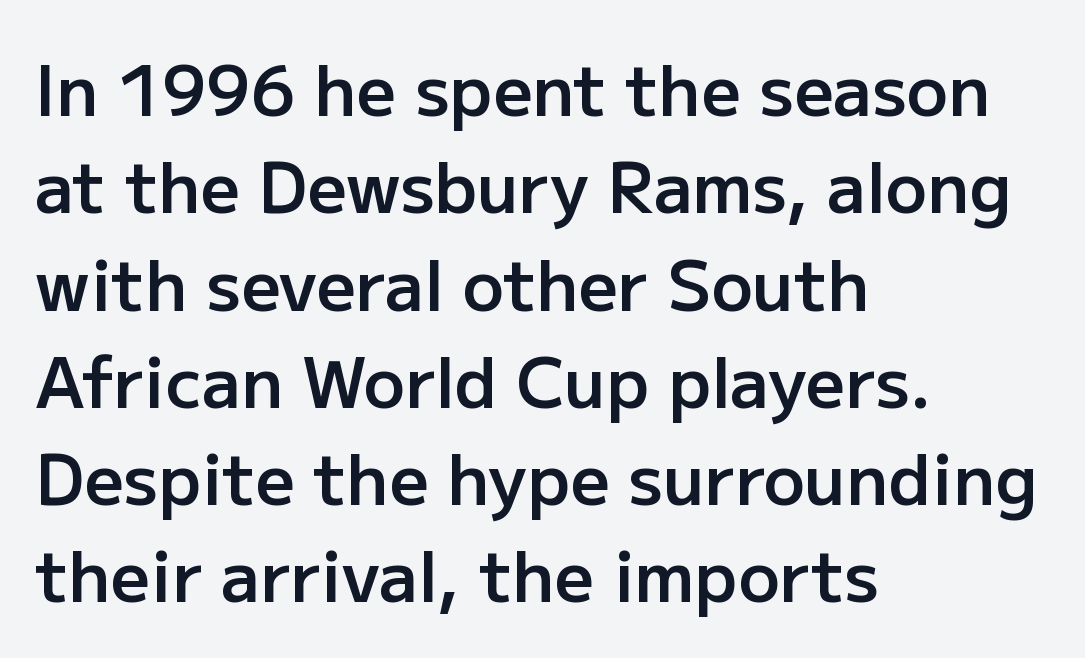
How would I describe the line gaps? Plain and ordinary. Reading down the block, your eye returns to a fixed left position each line. Examine the stroke ends and you'll find no serifs. Ordinary non-slanted type is in use. This sample has the flowing, uneven cadence of proportional lettering. Is the letter spacing exaggerated? No — it looks like the ordinary default.
